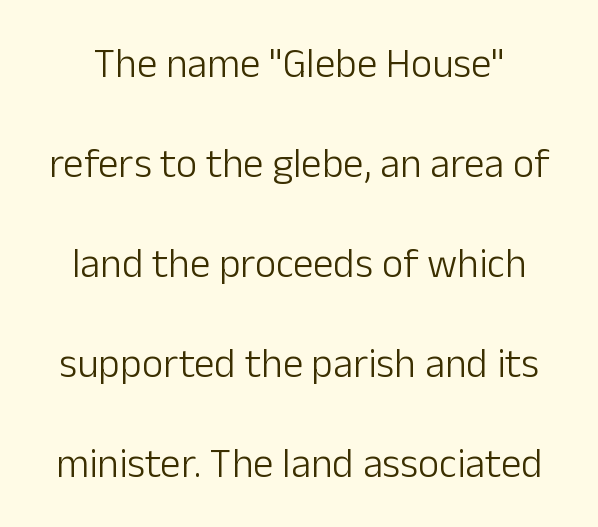
{"serif": "no", "italic": "no", "bold": "no", "weight": "light", "width": "normal", "stroke_contrast": "low", "x_height": "medium", "monospaced": "no", "underline": "no", "line_spacing": "loose", "line_spacing_ratio": 2.44, "letter_spacing": "normal", "letter_spacing_em": 0.0, "glyph_px": 41}
